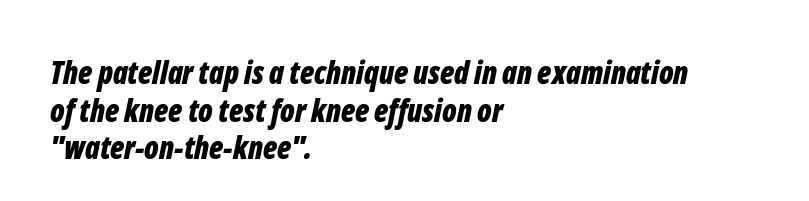
The image shows 31 px bold, condensed type, italic (leaning right); set left-aligned, line spacing 1.21x, normal letter spacing, not underlined; low stroke contrast and a medium x-height.
